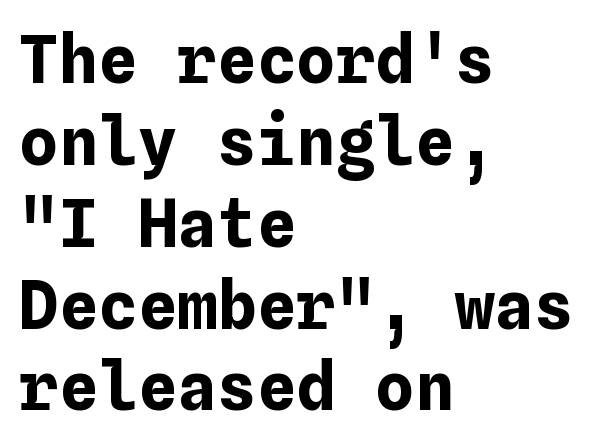
{"italic": "no", "bold": "yes", "weight": "bold", "width": "normal", "stroke_contrast": "low", "x_height": "medium", "underline": "no", "align": "left", "line_spacing_ratio": 1.24, "letter_spacing": "normal", "letter_spacing_em": 0.0, "glyph_px": 66}
